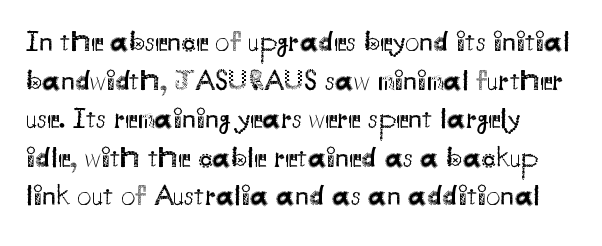
The paragraph has a hard left edge and a soft right edge. A normal amount of white space separates one row of letters from the next. Every stem runs plumb, perpendicular to the baseline. Unbolded letterforms with no extra heft.
